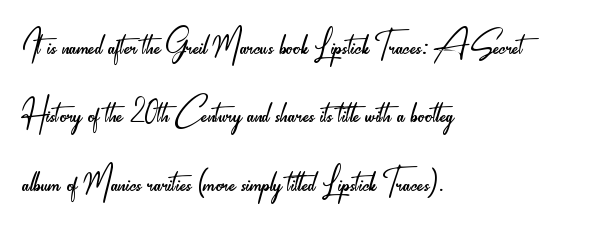
{"serif": "no", "bold": "no", "weight": "light", "width": "condensed", "stroke_contrast": "low", "x_height": "small", "monospaced": "no", "underline": "no", "align": "left", "line_spacing": "normal", "line_spacing_ratio": 1.52, "letter_spacing": "normal", "letter_spacing_em": 0.0, "glyph_px": 45}
